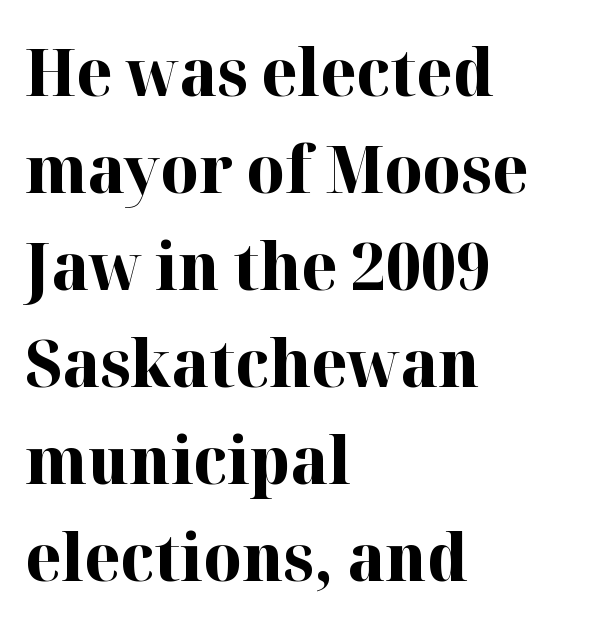
In terms of posture, this sample is upright. You could not count columns in this text — the font is proportionally spaced. The face used here has the dense, thick strokes of a bold. Compared with typical body copy, the letter spacing here is the same.
